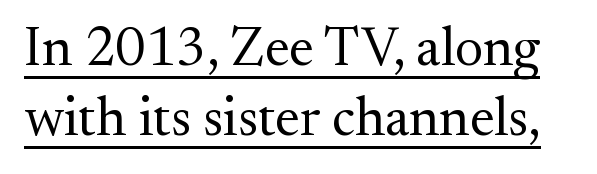
Q: Is the text bold? A: No.
Q: Is the text italic (slanted)? A: No, it is upright.
Q: Is the typeface a serif or a sans-serif typeface? A: Serif.
Q: Is the text underlined? A: Yes.
Q: Is the spacing between letters normal or unusually wide? A: Normal.
Q: Is the spacing between lines tight, normal or loose? A: Normal.
Q: Width (condensed, normal, or wide)? A: Normal.
Q: Stroke contrast? A: Medium.
Q: x-height? A: Small.
Q: Monospaced? A: No.
